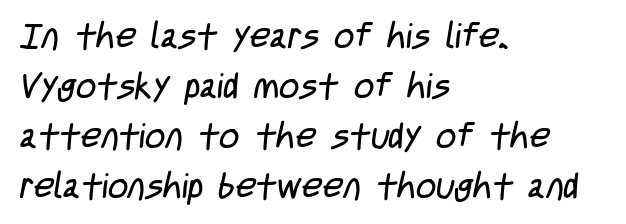
Q: Is the text bold? A: No.
Q: Is the typeface a serif or a sans-serif typeface? A: Sans-serif.
Q: Is the text underlined? A: No.
Q: How is the paragraph aligned? A: Left-aligned.
Q: Is the spacing between letters normal or unusually wide? A: Normal.
Q: Is the spacing between lines tight, normal or loose? A: Normal.
Q: Width (condensed, normal, or wide)? A: Condensed.
Q: Stroke contrast? A: Low.
Q: x-height? A: Large.
Q: Monospaced? A: No.
